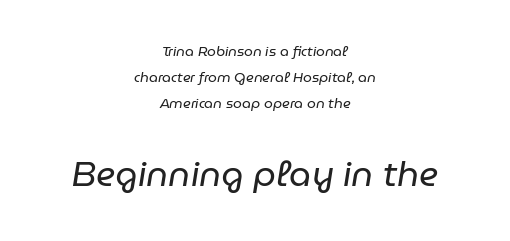
{"italic": "yes", "lean": "right", "slant_degrees": 9, "bold": "no", "weight": "regular", "width": "normal", "stroke_contrast": "low", "x_height": "medium", "monospaced": "no", "underline": "no", "align": "center", "line_spacing_ratio": 1.85, "letter_spacing": "normal", "letter_spacing_em": 0.0, "larger_block": "second", "size_ratio": 2.5, "glyph_px": 35}
